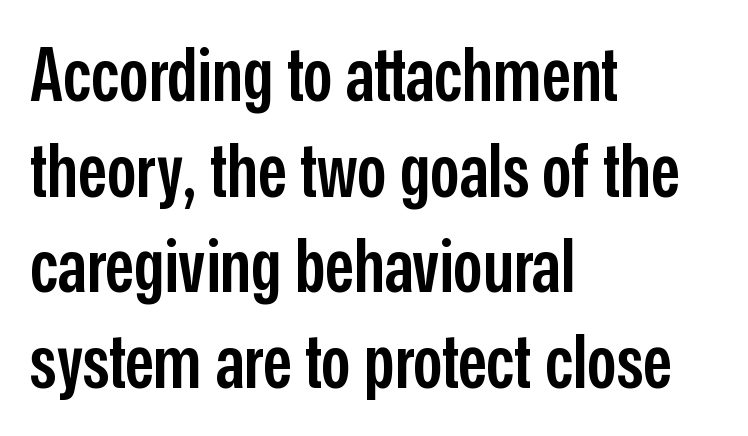
The vertical gap from one line to the next is medium. Underlining? Definitely not there. The ragged edge is on the right, which tells us the setting is flush left. A roman cut, with each character standing at attention. These lines are rendered in a variable-pitch font. Type style note: lacks serifs.
